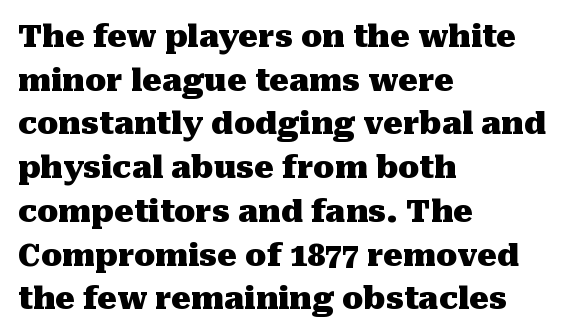
Q: Is the text bold? A: Yes.
Q: Is the text italic (slanted)? A: No, it is upright.
Q: Is the typeface a serif or a sans-serif typeface? A: Serif.
Q: Is the text underlined? A: No.
Q: How is the paragraph aligned? A: Left-aligned.
Q: Is the spacing between letters normal or unusually wide? A: Normal.
Q: Is the spacing between lines tight, normal or loose? A: Normal.
Q: Width (condensed, normal, or wide)? A: Normal.
Q: Stroke contrast? A: Medium.
Q: x-height? A: Medium.
Q: Monospaced? A: No.
